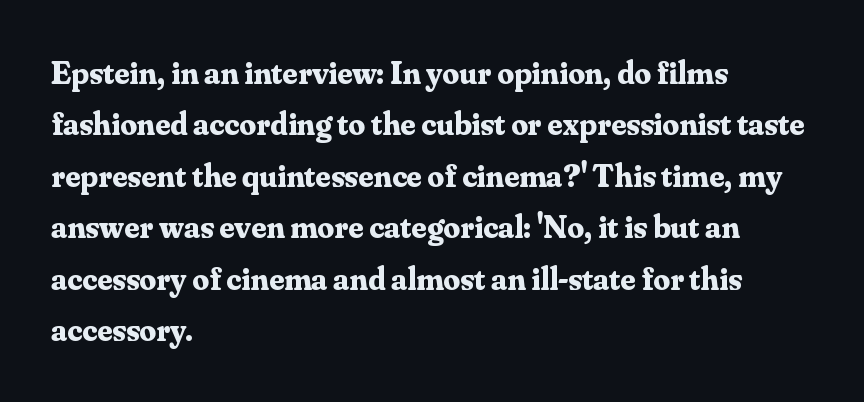
Summary of weight: heavy, a full bold. Unmarked baselines from the first word to the last. Spacing verdict: proportional, widths tailored to each character. Standard letterfit; no display-style spreading of the glyphs. Old-style or modern, the face here clearly has serifs.
